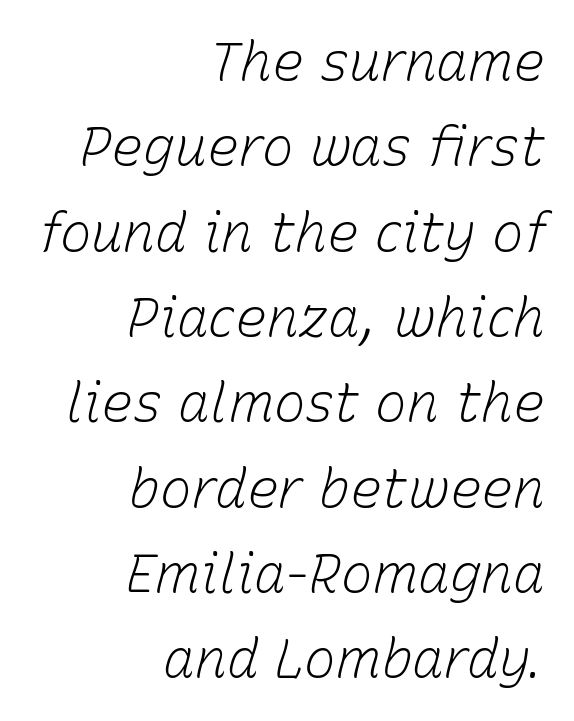
The passage shown has conventional tracking throughout. The paragraph shown leans on its right margin. A clean baseline with only descenders dipping below it. You could not count columns in this text — the font is proportionally spaced. Rendered with sloped, italic letterforms.
